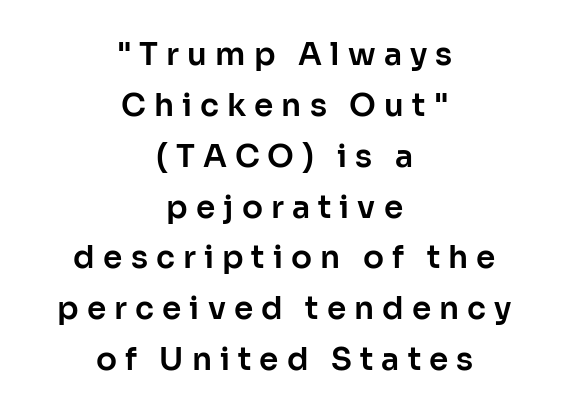
The image shows 31 px sans-serif type, upright; set centered, normal line spacing (1.64x), unusually wide letter spacing (+0.26 em), not underlined; low stroke contrast and a medium x-height.
